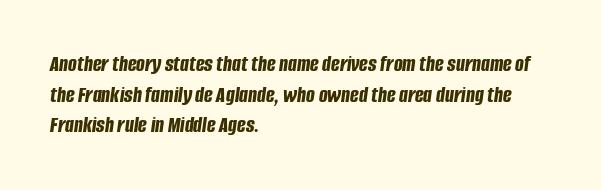
The image shows 23 px bold type, italic (leaning right); set left-aligned, normal line spacing (1.33x), normal letter spacing, not underlined.
